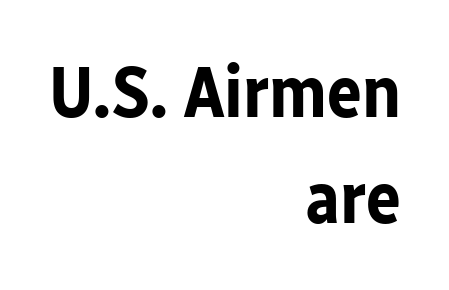
{"serif": "no", "italic": "no", "bold": "yes", "weight": "bold", "width": "normal", "stroke_contrast": "low", "x_height": "medium", "monospaced": "no", "underline": "no", "align": "right", "line_spacing": "normal", "line_spacing_ratio": 1.45, "letter_spacing": "normal", "letter_spacing_em": 0.0, "glyph_px": 73}
